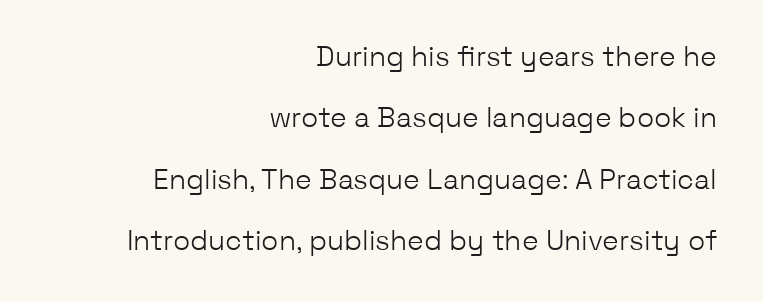
{"serif": "no", "italic": "no", "bold": "no", "weight": "light", "width": "normal", "stroke_contrast": "low", "x_height": "medium", "monospaced": "no", "underline": "no", "align": "right", "line_spacing": "loose", "line_spacing_ratio": 2.19, "letter_spacing": "normal", "letter_spacing_em": 0.0, "glyph_px": 28}
